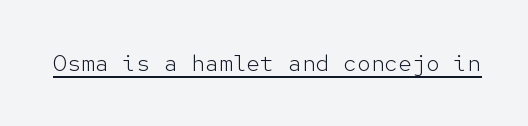
{"italic": "no", "bold": "no", "underline": "yes", "letter_spacing": "normal", "letter_spacing_em": 0.0, "glyph_px": 23}
